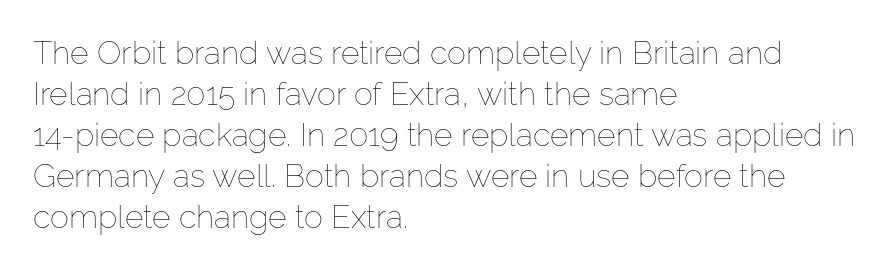
The image shows 32 px thin type, upright; set left-aligned, normal line spacing (1.28x), normal letter spacing, not underlined; low stroke contrast and a medium x-height.
